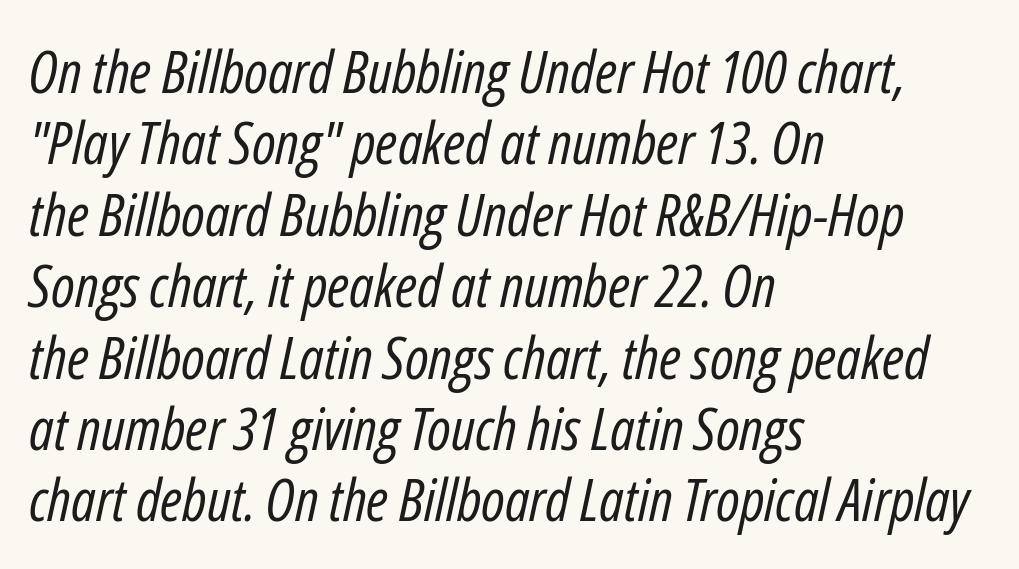
Heft: none added — not bold. Caption: standard tracking, unaltered. The text carries the slant typical of an italic or oblique font. Decoration check: the copy has no underline.
